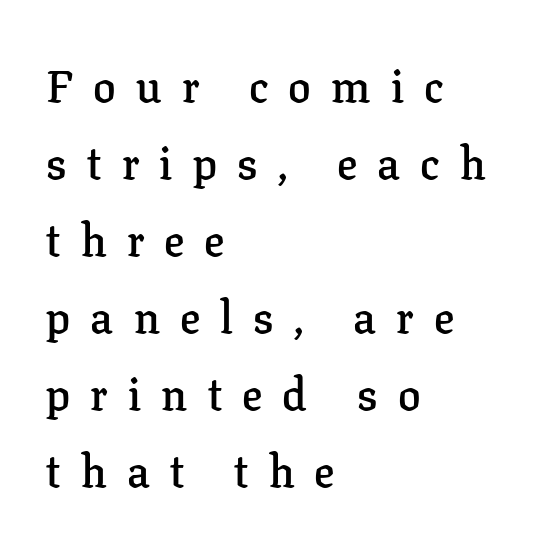
The image shows 45 px semibold serif type, upright; set left-aligned, line spacing 1.71x, unusually wide letter spacing (+0.45 em), not underlined; low stroke contrast and a medium x-height.
